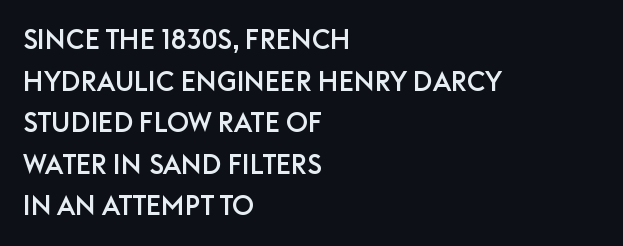
The image shows 27 px text type, upright; set left-aligned, normal line spacing (1.54x), normal letter spacing, not underlined.
